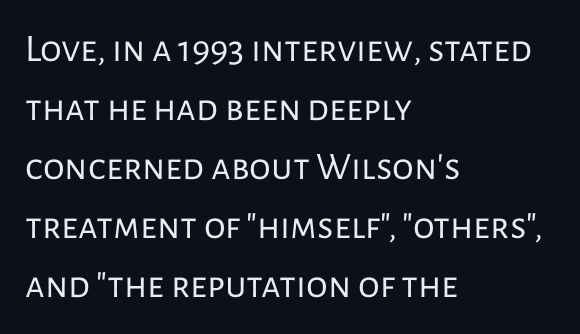
Q: Is the text bold? A: No.
Q: Is the text italic (slanted)? A: No, it is upright.
Q: Is the typeface a serif or a sans-serif typeface? A: Sans-serif.
Q: Is the text underlined? A: No.
Q: How is the paragraph aligned? A: Left-aligned.
Q: Is the spacing between letters normal or unusually wide? A: Normal.
Q: Is the spacing between lines tight, normal or loose? A: Normal.
Q: Width (condensed, normal, or wide)? A: Normal.
Q: Stroke contrast? A: Low.
Q: x-height? A: Medium.
Q: Monospaced? A: No.
